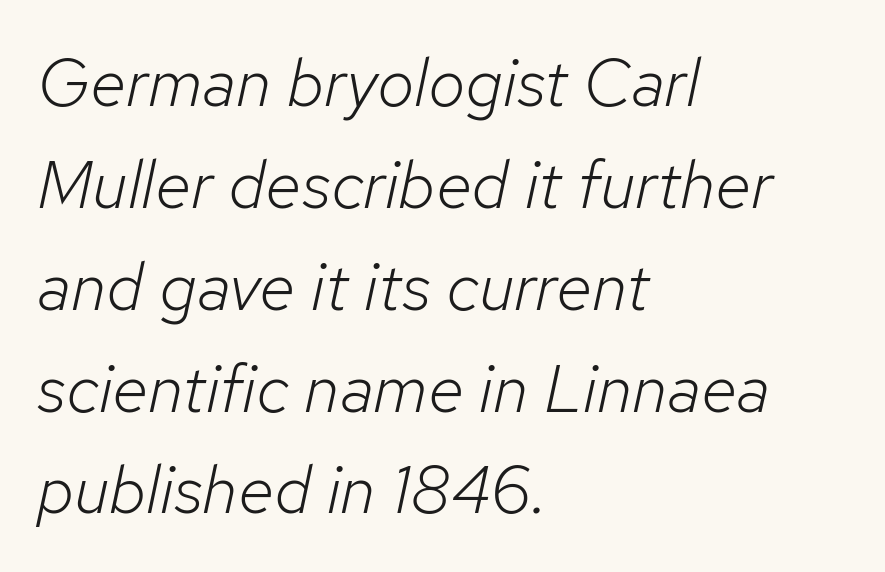
{"italic": "yes", "lean": "right", "slant_degrees": 12, "bold": "no", "weight": "light", "width": "normal", "stroke_contrast": "low", "x_height": "medium", "monospaced": "no", "underline": "no", "align": "left", "line_spacing": "normal", "line_spacing_ratio": 1.52, "letter_spacing": "normal", "letter_spacing_em": 0.0, "glyph_px": 67}
